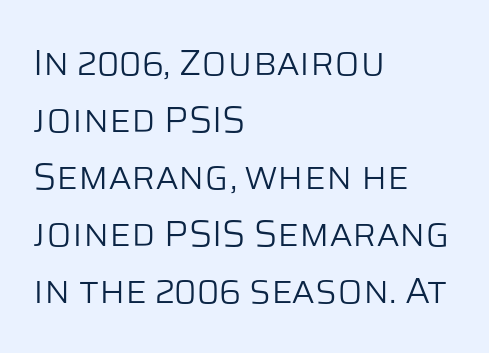
{"serif": "no", "italic": "no", "bold": "no", "weight": "light", "width": "normal", "stroke_contrast": "low", "x_height": "large", "monospaced": "no", "underline": "no", "align": "left", "line_spacing": "normal", "line_spacing_ratio": 1.54, "letter_spacing": "normal", "letter_spacing_em": 0.0, "glyph_px": 37}
